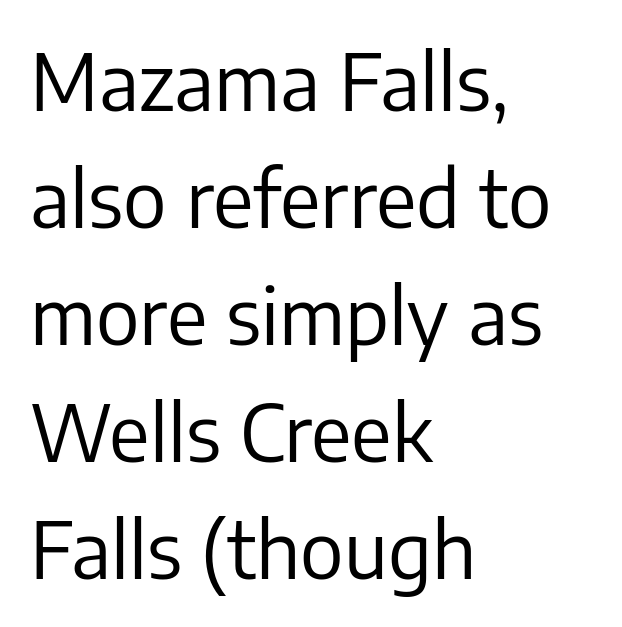
The zone under the glyphs is completely vacant. Quick note: not italic, upright. This is sans-serif lettering, the kind often seen on screens and signage. These lines sit exactly where default settings would place them. The line texture is even and compact thanks to regular tracking. The passage is arranged the way most books set body copy — flush left.
